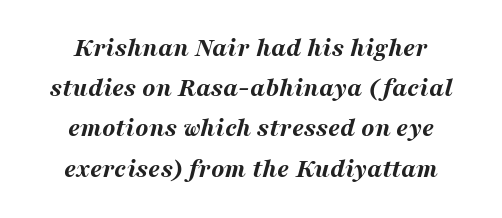
The compositor balanced each line on the midline. The strokes are fattened all the way to bold. Underline: absent. A typesetter would call this zero additional tracking.
